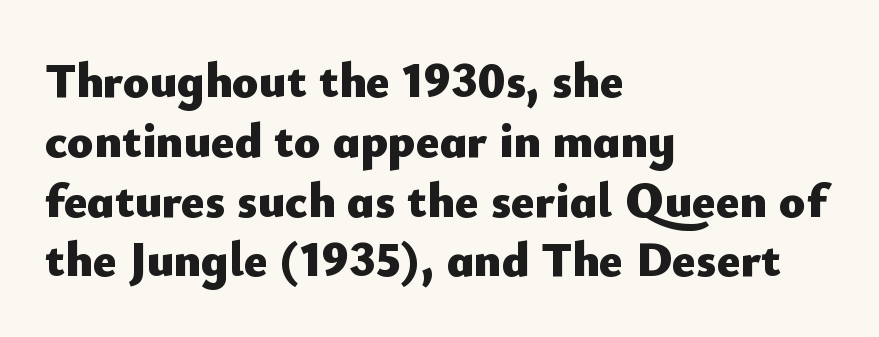
The image shows 49 px heavy sans-serif type, upright; set left-aligned, line spacing 1.22x, normal letter spacing, not underlined; low stroke contrast and a small x-height.
